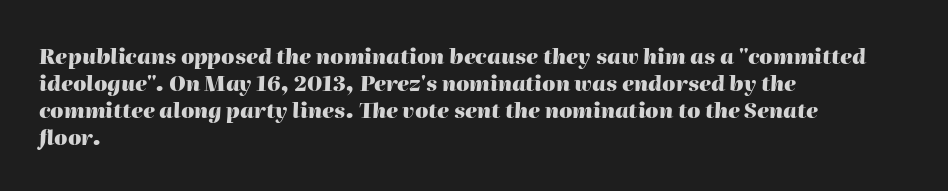
The image shows 21 px bold type, italic (leaning right); set left-aligned, normal line spacing (1.28x), normal letter spacing, not underlined.
